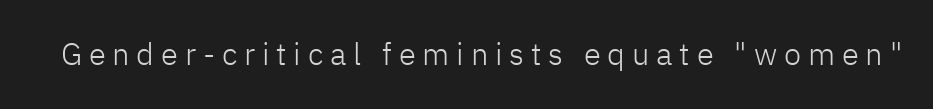
This is not heavy type; no bold has been used. Grotesque or geometric, the face here clearly has no serifs. Each letter keeps its own natural width here, so spacing adapts to shape. Bare-footed words on every line.
